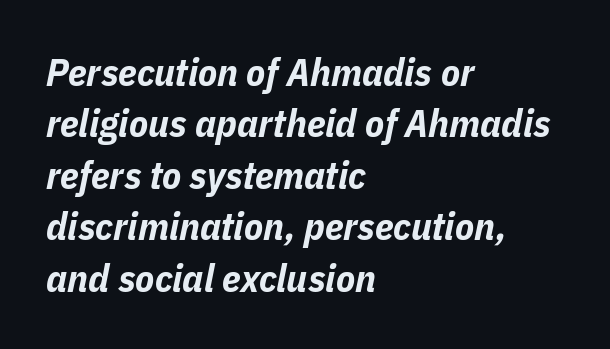
The passage is arranged the way most books set body copy — flush left. Posture: slanted. The block of text has a typical density, with ordinary space between rows. The strokes are fattened all the way to bold. Default kerning and tracking; the words read as compact shapes.
